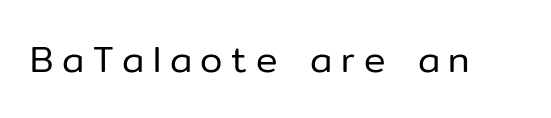
Q: Is the text bold? A: No.
Q: Is the text italic (slanted)? A: No, it is upright.
Q: Is the typeface a serif or a sans-serif typeface? A: Sans-serif.
Q: Is the text underlined? A: No.
Q: Is the spacing between letters normal or unusually wide? A: Unusually wide.
Q: Width (condensed, normal, or wide)? A: Normal.
Q: Stroke contrast? A: Low.
Q: x-height? A: Medium.
Q: Monospaced? A: No.
